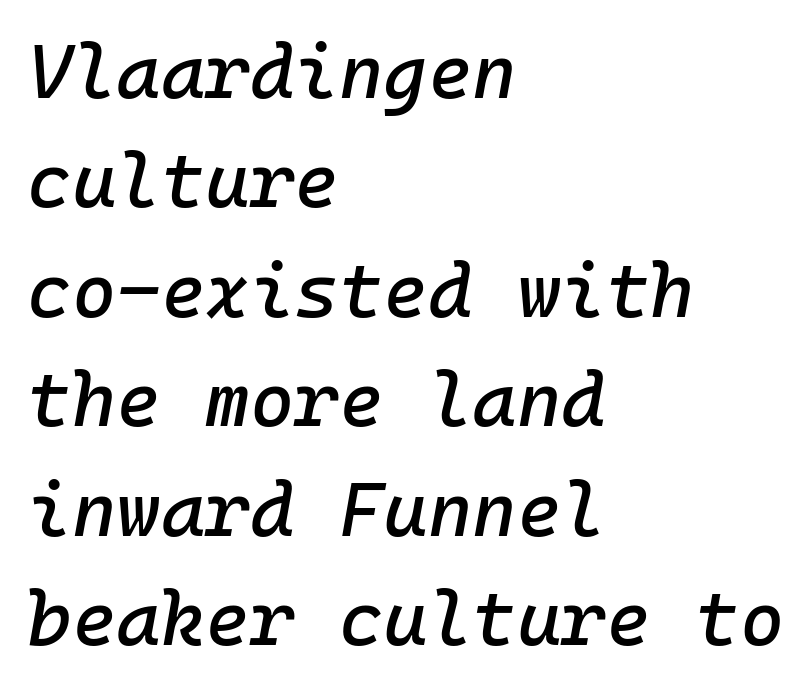
Q: Is the text italic (slanted)? A: Yes, it leans right by about 10 degrees.
Q: Is the text underlined? A: No.
Q: How is the paragraph aligned? A: Left-aligned.
Q: Is the spacing between letters normal or unusually wide? A: Normal.
Q: Is the spacing between lines tight, normal or loose? A: Normal.
Q: Width (condensed, normal, or wide)? A: Normal.
Q: Stroke contrast? A: Low.
Q: x-height? A: Medium.
Q: Monospaced? A: Yes.
